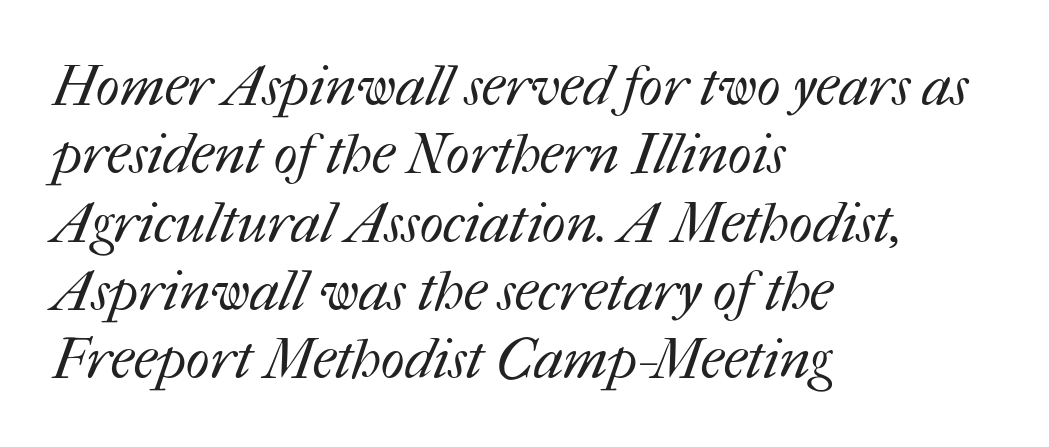
Q: Is the text bold? A: No.
Q: Is the text underlined? A: No.
Q: How is the paragraph aligned? A: Left-aligned.
Q: Is the spacing between letters normal or unusually wide? A: Normal.
Q: Width (condensed, normal, or wide)? A: Normal.
Q: Stroke contrast? A: Medium.
Q: x-height? A: Medium.
Q: Monospaced? A: No.
